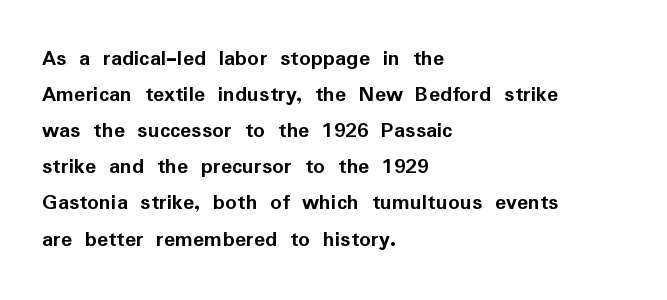
Notice how descenders clear the ascenders below comfortably — that's standard leading. The sample has been set heavy, in full bold. Italic? Not at all — the glyphs are vertical. A bare baseline throughout the passage. The rag falls on the right side of this text block. Inter-character spacing is left at the font's built-in metrics.
